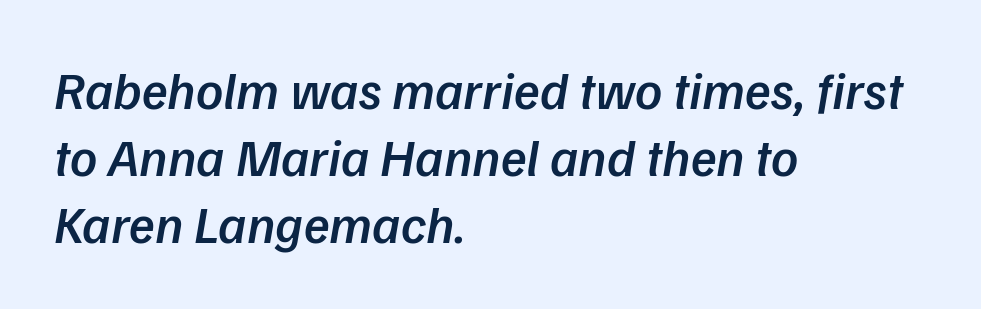
Notice the strokes are somewhat thickened but not fully heavy: this is a semibold. The rendering uses natural spacing where letterforms have individual widths. The compositor pushed each line to the left boundary. The lettering tilts uniformly, giving the passage an italic look.
